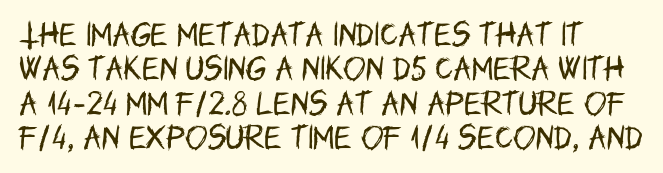
{"italic": "no", "bold": "no", "underline": "no", "line_spacing": "normal", "line_spacing_ratio": 1.27, "letter_spacing": "normal", "letter_spacing_em": 0.0, "glyph_px": 27}
